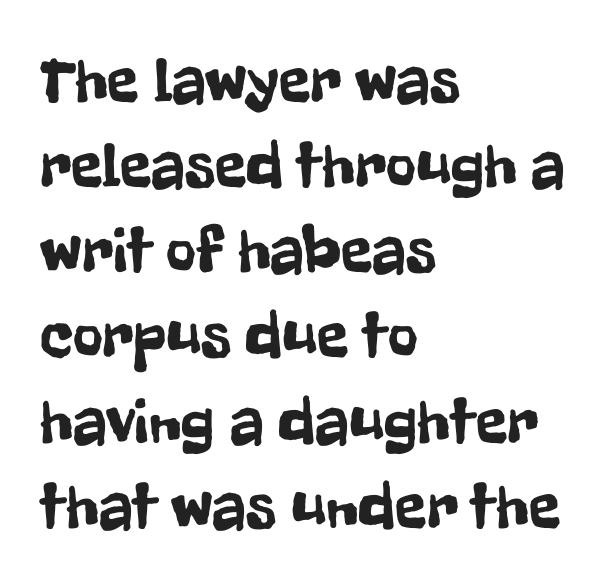
The image shows 65 px condensed sans-serif type, upright; set left-aligned, normal line spacing (1.31x), normal letter spacing, not underlined; low stroke contrast and a medium x-height.
